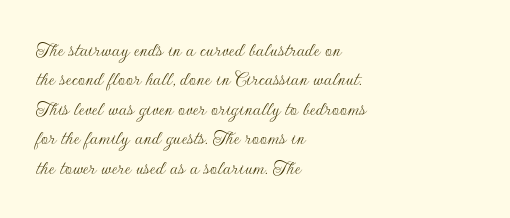
Q: Is the text bold? A: No.
Q: Is the text italic (slanted)? A: Yes.
Q: Is the text underlined? A: No.
Q: How is the paragraph aligned? A: Left-aligned.
Q: Is the spacing between letters normal or unusually wide? A: Normal.
Q: Is the spacing between lines tight, normal or loose? A: Normal.
